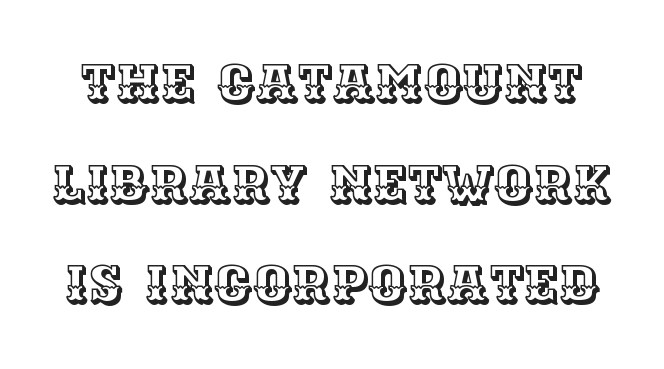
{"italic": "no", "width": "normal", "x_height": "large", "monospaced": "no", "underline": "no", "line_spacing": "loose", "line_spacing_ratio": 1.9, "letter_spacing": "normal", "letter_spacing_em": 0.0, "glyph_px": 53}
